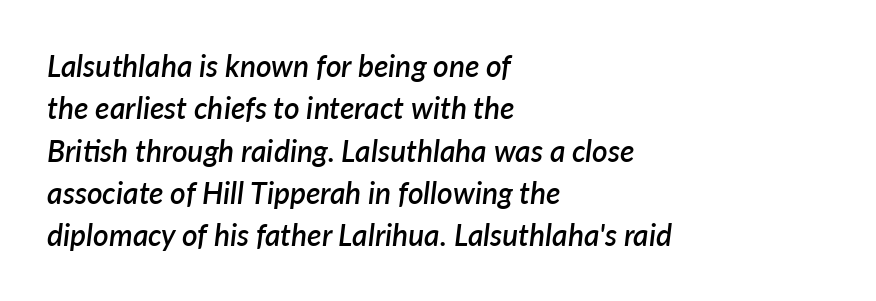
Quick note: underline off. Notice how descenders clear the ascenders below comfortably — that's standard leading. Compared with an ordinary text face, these strokes are moderately heavier — a semibold. A typesetter would call this proportional, since set widths differ per character.
